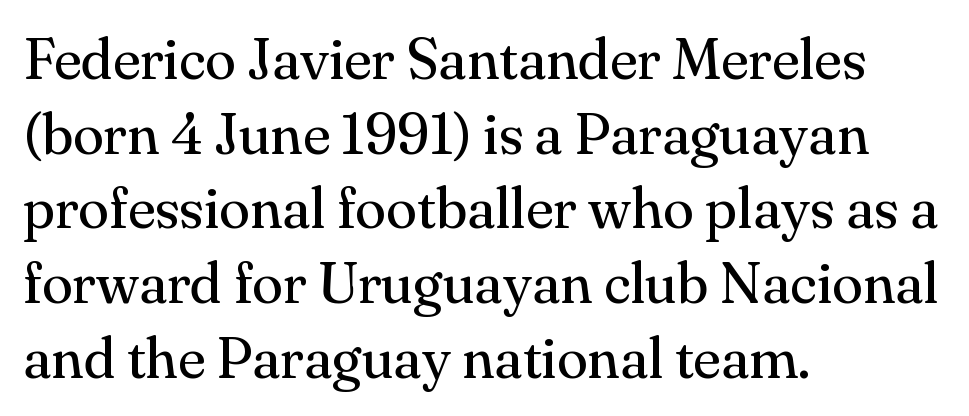
Q: Is the text bold? A: No.
Q: Is the text italic (slanted)? A: No, it is upright.
Q: Is the typeface a serif or a sans-serif typeface? A: Serif.
Q: Is the text underlined? A: No.
Q: How is the paragraph aligned? A: Left-aligned.
Q: Is the spacing between letters normal or unusually wide? A: Normal.
Q: Is the spacing between lines tight, normal or loose? A: Normal.
Q: Width (condensed, normal, or wide)? A: Normal.
Q: Stroke contrast? A: Medium.
Q: x-height? A: Small.
Q: Monospaced? A: No.
